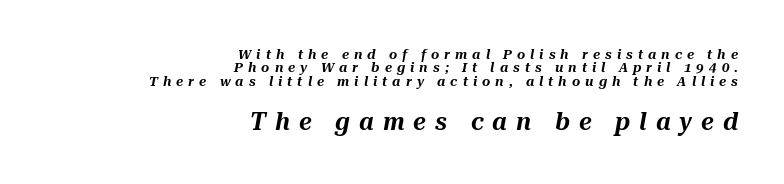
How would I describe the line gaps? Narrow and economical. Underlining? Definitely not there. Of the two passages, the one underneath uses the larger point size. Compared with typical body copy, the letter spacing here is much looser. The lines are quadded right. Looking at the ascenders, they clearly lean.
